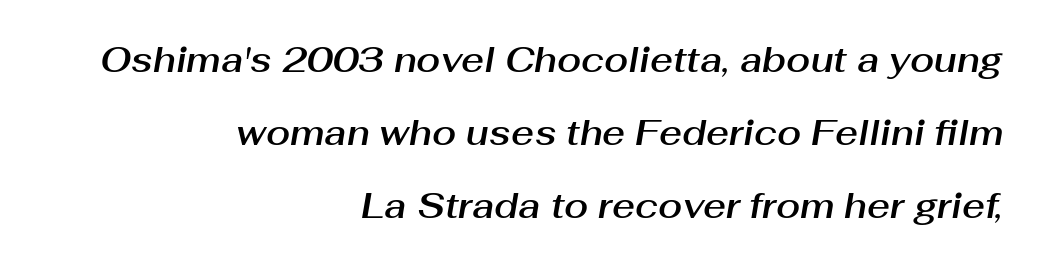
The image shows 35 px text type, italic (leaning right); set right-aligned, loose line spacing (2.08x), normal letter spacing, not underlined; medium stroke contrast and a medium x-height.
